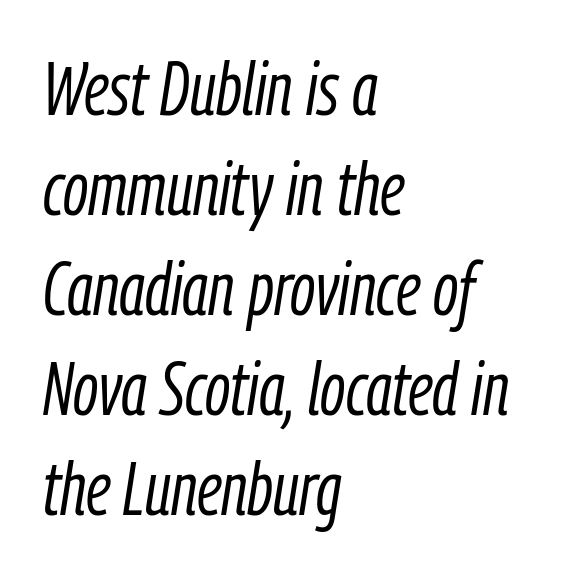
What's the leading like? Ordinary, nothing unusual. Caption: multi-line text, flush left, ragged right. The foot of each line stays bare and open. Compared with typical body copy, the letter spacing here is the same.
